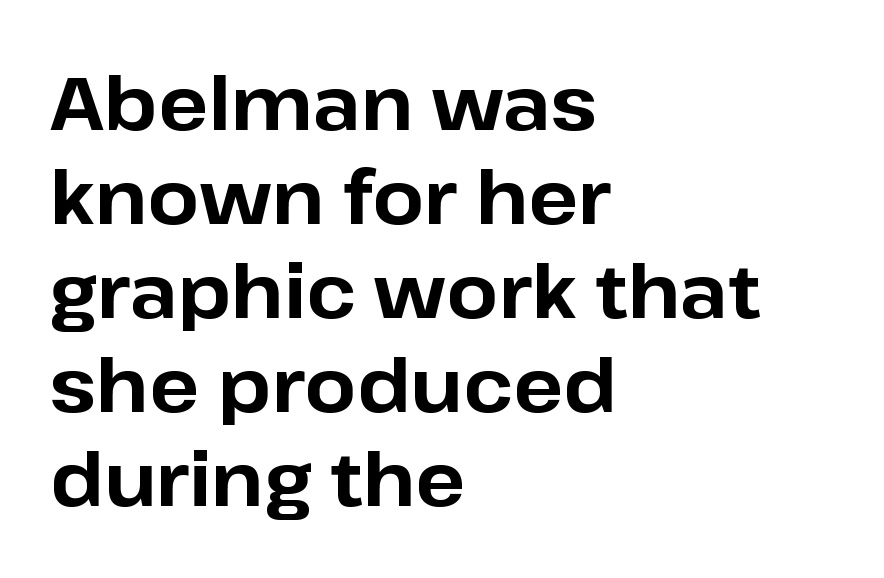
The image shows 74 px bold sans-serif type, upright; set left-aligned, normal line spacing (1.27x), normal letter spacing, not underlined; low stroke contrast and a medium x-height.
